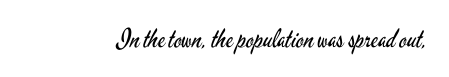
{"bold": "no", "underline": "no", "letter_spacing": "normal", "letter_spacing_em": 0.0, "glyph_px": 26}
